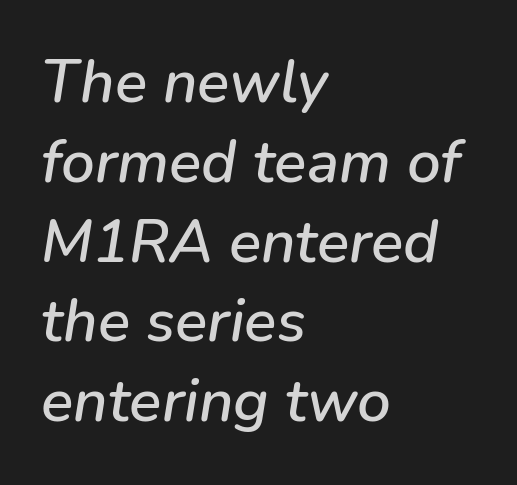
The image shows 60 px text type, italic (leaning right); set left-aligned, normal line spacing (1.33x), normal letter spacing, not underlined; low stroke contrast and a medium x-height.
